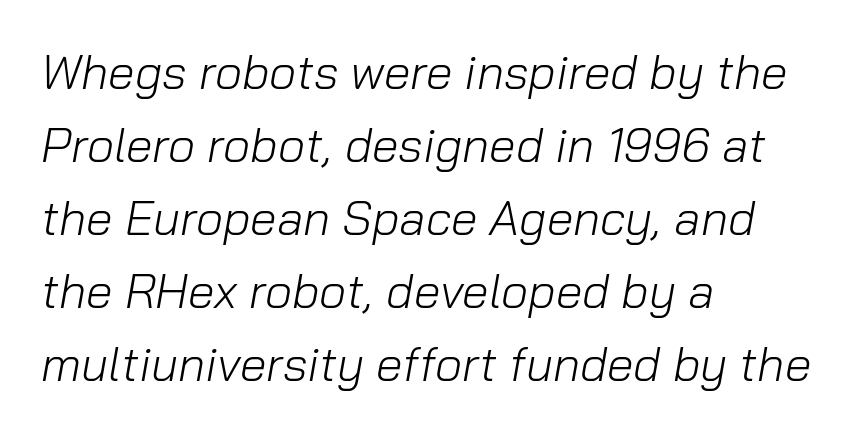
A typesetter would call this proportional, since set widths differ per character. In terms of posture, this sample is oblique. Compared with a typical body face, this is equally light or lighter still. Students, note that the glyphs here touch the page at normal intervals.
